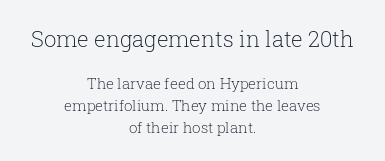
{"italic": "no", "bold": "no", "underline": "no", "align": "center", "line_spacing": "normal", "line_spacing_ratio": 1.46, "letter_spacing": "normal", "letter_spacing_em": 0.0, "larger_block": "first", "size_ratio": 1.47, "glyph_px": 22}
